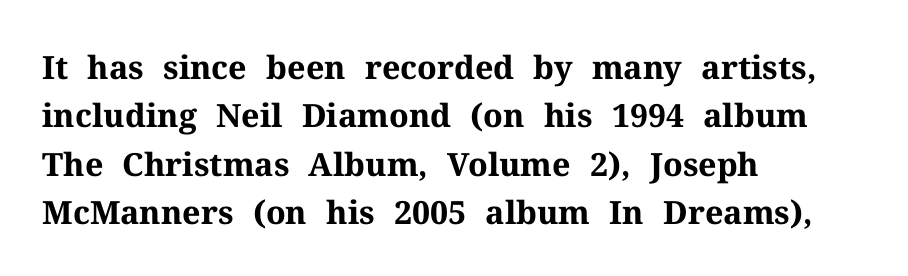
{"serif": "yes", "italic": "no", "bold": "yes", "weight": "bold", "width": "normal", "stroke_contrast": "medium", "x_height": "medium", "monospaced": "no", "underline": "no", "align": "left", "line_spacing": "normal", "line_spacing_ratio": 1.51, "letter_spacing": "normal", "letter_spacing_em": 0.0, "glyph_px": 32}
